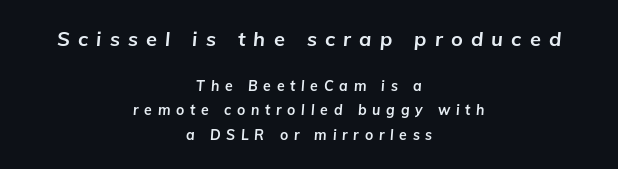
A centered setting, common on invitations and titles, is used for this passage. Letters rest on an invisible, unmarked baseline. Here the first block reads like a headline and the second like body copy. How heavy is the stroke? Heavy — this is a bold. This sample uses expanded letter spacing, leaving extra air between glyphs. The letters are slanted; this is an italic face.
